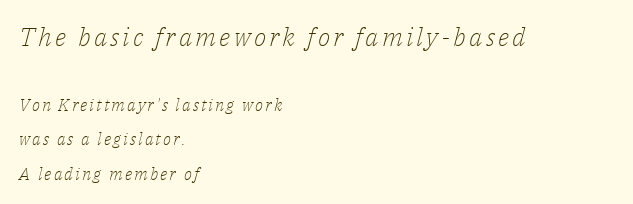
Q: Is the text bold? A: No.
Q: Is the text italic (slanted)? A: Yes, it leans right by about 14 degrees.
Q: Is the text underlined? A: No.
Q: How is the paragraph aligned? A: Left-aligned.
Q: Is the spacing between lines tight, normal or loose? A: Loose.
Q: Which block of text is set in a larger size, the first (top) or the second (bottom)? A: The first (top) one.
